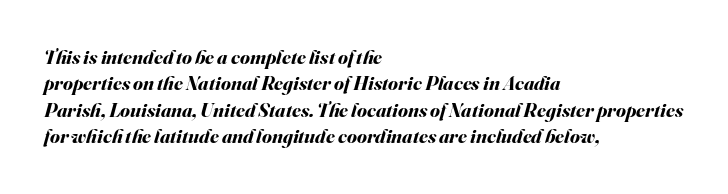
Q: Is the text bold? A: Yes.
Q: Is the text italic (slanted)? A: Yes, it leans right by about 16 degrees.
Q: Is the text underlined? A: No.
Q: How is the paragraph aligned? A: Left-aligned.
Q: Is the spacing between letters normal or unusually wide? A: Normal.
Q: Is the spacing between lines tight, normal or loose? A: Normal.
